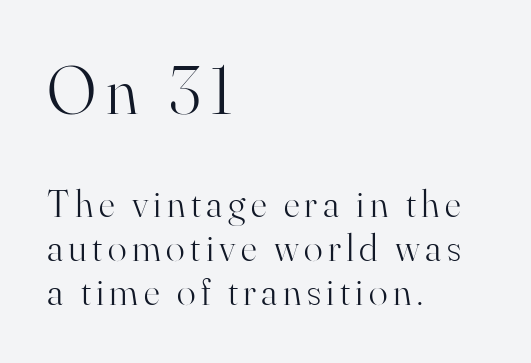
Closely set lines give the paragraph a compact silhouette. Weight class: somewhere from thin through regular. Short and long lines alike share a common starting point at left. Unmarked baselines from the first word to the last.
